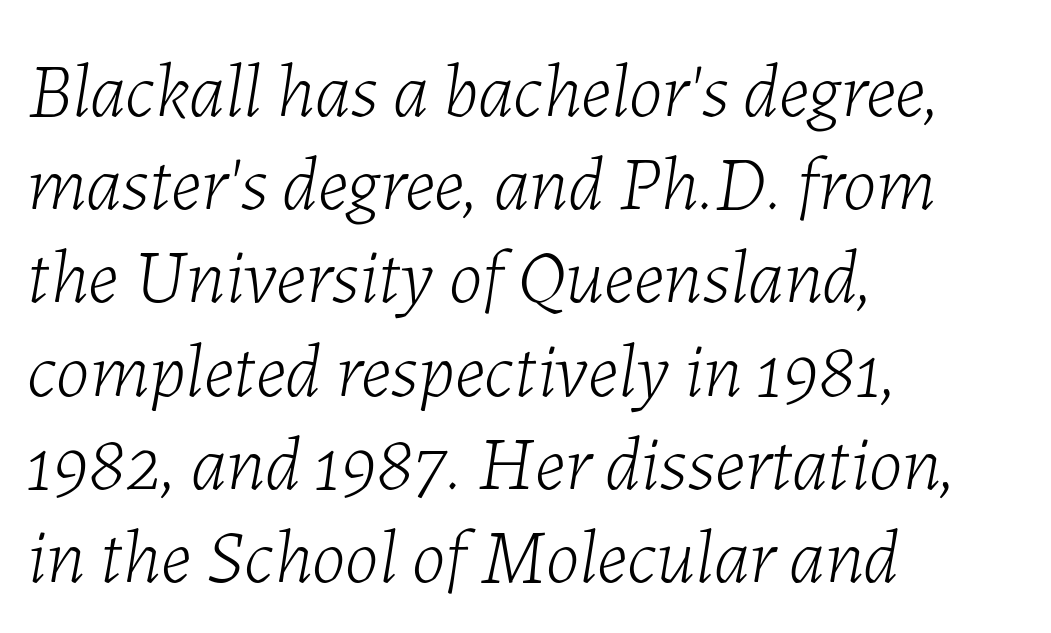
The image shows 77 px light type, italic (leaning right); set left-aligned, line spacing 1.21x, normal letter spacing, not underlined; low stroke contrast and a medium x-height.
